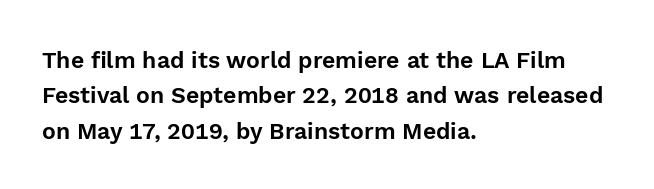
The image shows 23 px text type, upright; set left-aligned, normal line spacing (1.54x), normal letter spacing, not underlined.
